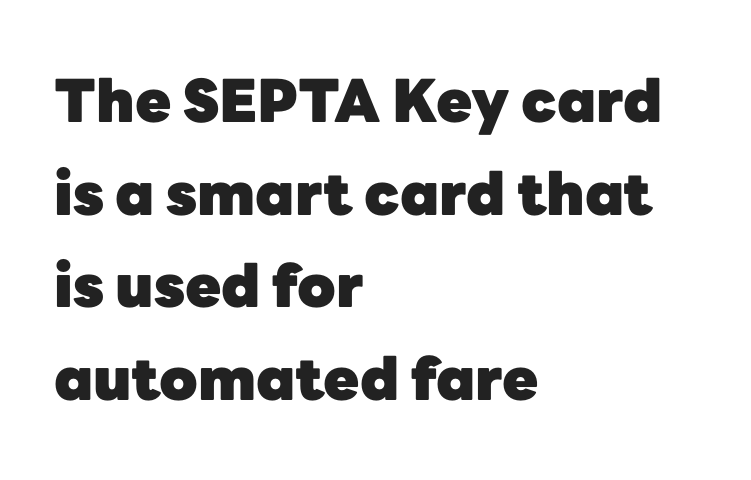
The image shows 59 px heavy sans-serif type, upright; set left-aligned, normal line spacing (1.57x), normal letter spacing, not underlined; low stroke contrast and a medium x-height.
